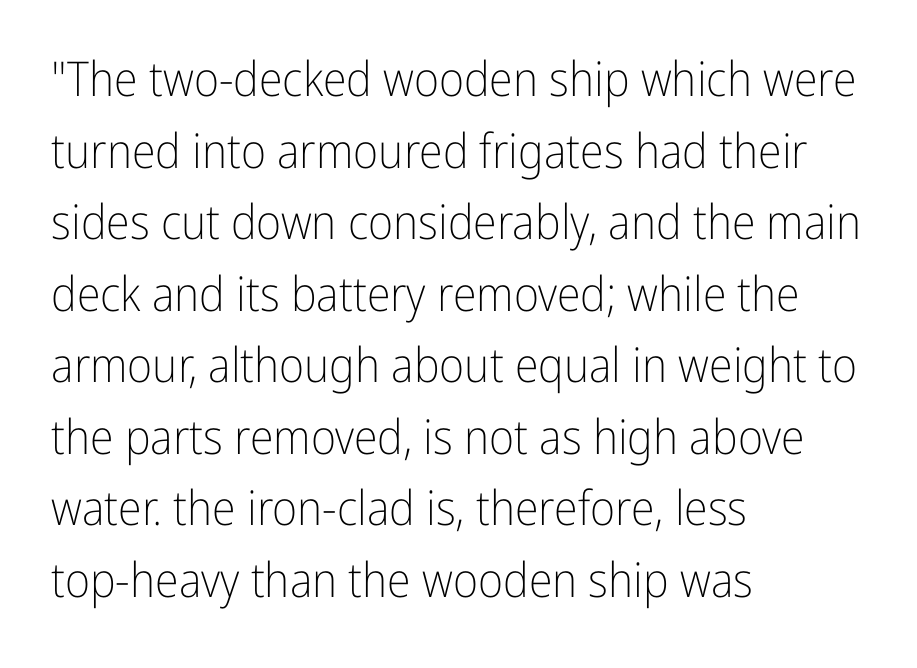
In terms of leading, this rendering sits right in the middle. The space beneath each line is pristine and unruled. The text block is weighted toward the left margin, trailing off unevenly rightward. Nope, not italic — everything's standing straight.
